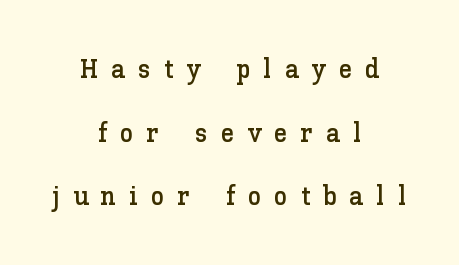
The image shows 27 px text type, upright; set centered, loose line spacing (2.36x), unusually wide letter spacing (+0.48 em), not underlined.
